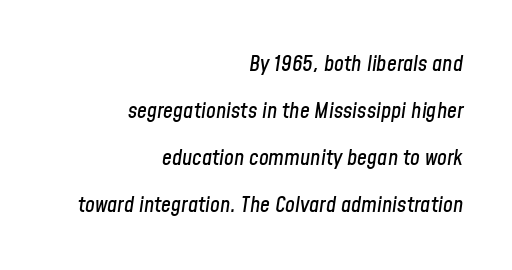
{"italic": "yes", "lean": "right", "slant_degrees": 8, "underline": "no", "align": "right", "line_spacing": "loose", "line_spacing_ratio": 2.13, "letter_spacing": "normal", "letter_spacing_em": 0.0, "glyph_px": 22}
